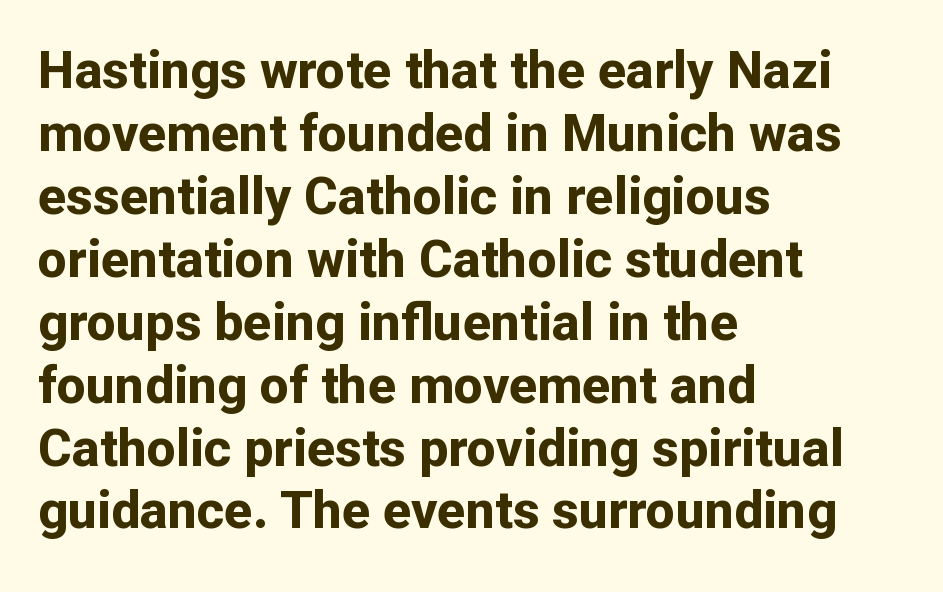
{"serif": "no", "italic": "no", "bold": "yes", "weight": "bold", "width": "normal", "stroke_contrast": "low", "x_height": "medium", "monospaced": "no", "underline": "no", "align": "left", "line_spacing_ratio": 1.21, "letter_spacing": "normal", "letter_spacing_em": 0.0, "glyph_px": 52}
